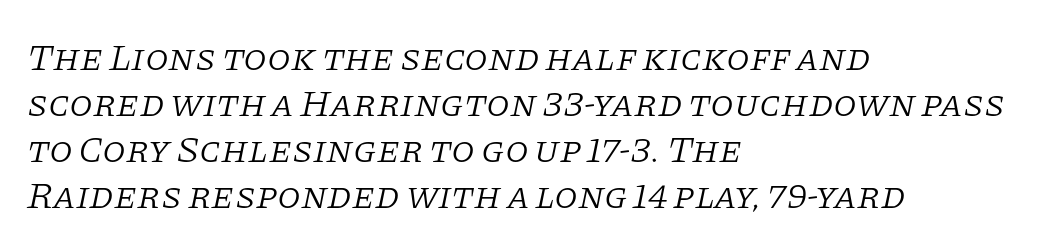
Q: Is the text bold? A: No.
Q: Is the text italic (slanted)? A: Yes, it leans right by about 11 degrees.
Q: Is the typeface a serif or a sans-serif typeface? A: Serif.
Q: Is the text underlined? A: No.
Q: How is the paragraph aligned? A: Left-aligned.
Q: Is the spacing between letters normal or unusually wide? A: Normal.
Q: Width (condensed, normal, or wide)? A: Normal.
Q: Stroke contrast? A: Low.
Q: x-height? A: Large.
Q: Monospaced? A: No.
